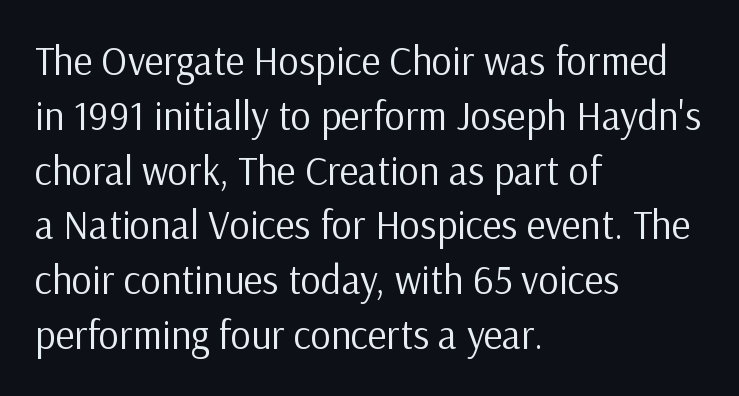
The image shows 40 px regular-weight sans-serif type, upright; set left-aligned, normal line spacing (1.37x), normal letter spacing, not underlined; low stroke contrast and a medium x-height.
